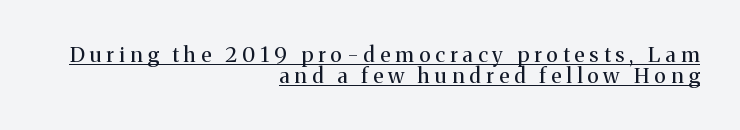
{"italic": "no", "bold": "no", "underline": "yes", "align": "right", "line_spacing": "tight", "line_spacing_ratio": 0.98, "letter_spacing": "wide", "letter_spacing_em": 0.25, "glyph_px": 21}
